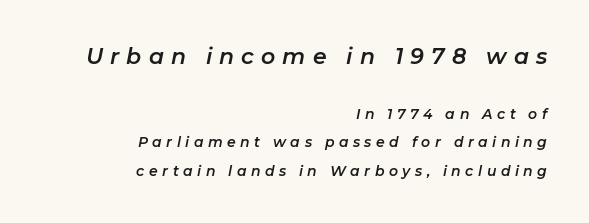
Line ends are locked; line starts wander. Summary of vertical rhythm: relaxed, with wide interline spacing. Visually, the top section dominates because its glyphs are scaled up. Anything drawn beneath the words? Only blank space. Loose tracking; the words dissolve into strings of separated letters.
